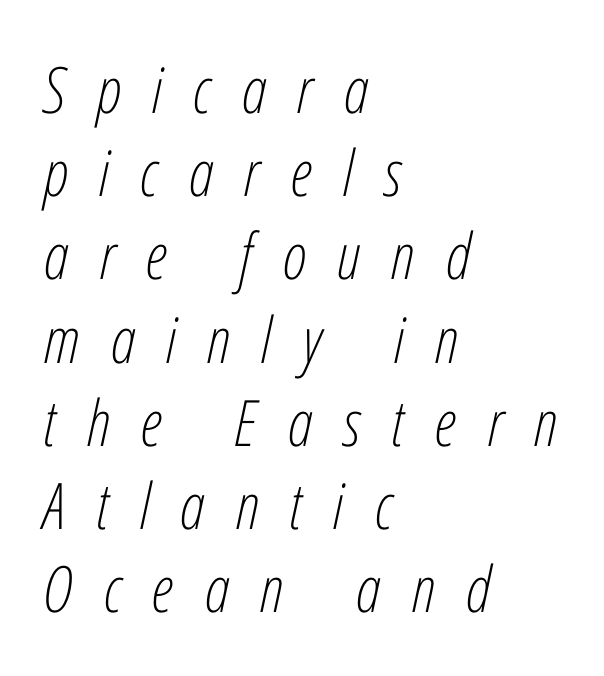
The image shows 64 px light, condensed type, italic (leaning right); set left-aligned, normal line spacing (1.3x), unusually wide letter spacing (+0.48 em), not underlined; low stroke contrast and a medium x-height.
